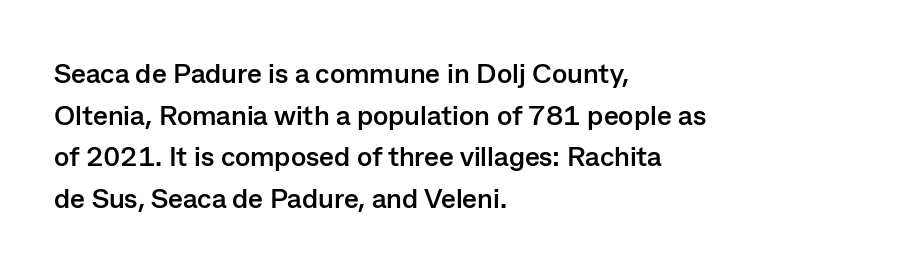
{"serif": "no", "italic": "no", "bold": "yes", "weight": "semibold", "width": "normal", "stroke_contrast": "low", "x_height": "medium", "monospaced": "no", "underline": "no", "align": "left", "line_spacing": "normal", "line_spacing_ratio": 1.49, "letter_spacing": "normal", "letter_spacing_em": 0.0, "glyph_px": 28}
